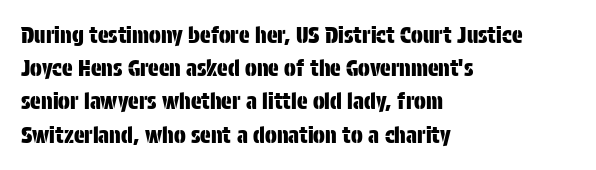
The image shows 22 px text type, upright; set left-aligned, normal line spacing (1.51x), normal letter spacing, not underlined.
